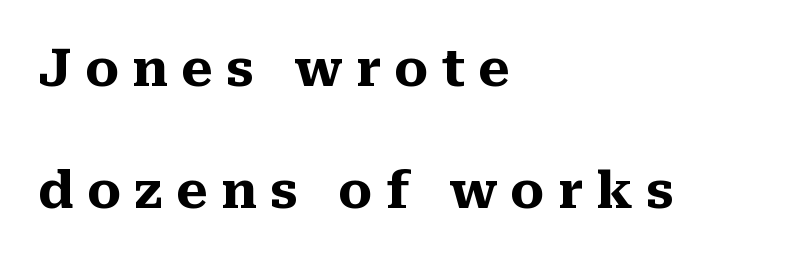
Q: Is the text bold? A: Yes.
Q: Is the text italic (slanted)? A: No, it is upright.
Q: Is the typeface a serif or a sans-serif typeface? A: Serif.
Q: Is the text underlined? A: No.
Q: How is the paragraph aligned? A: Left-aligned.
Q: Is the spacing between letters normal or unusually wide? A: Unusually wide.
Q: Is the spacing between lines tight, normal or loose? A: Loose.
Q: Width (condensed, normal, or wide)? A: Normal.
Q: Stroke contrast? A: Medium.
Q: x-height? A: Medium.
Q: Monospaced? A: No.
